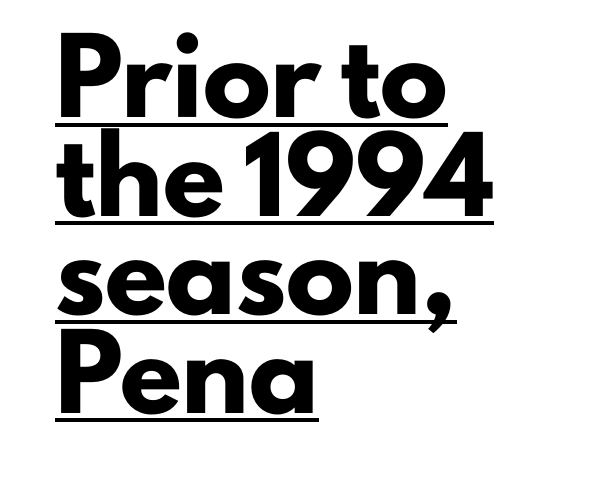
Q: Is the text bold? A: Yes.
Q: Is the text italic (slanted)? A: No, it is upright.
Q: Is the typeface a serif or a sans-serif typeface? A: Sans-serif.
Q: Is the text underlined? A: Yes.
Q: How is the paragraph aligned? A: Left-aligned.
Q: Is the spacing between letters normal or unusually wide? A: Normal.
Q: Is the spacing between lines tight, normal or loose? A: Normal.
Q: Width (condensed, normal, or wide)? A: Normal.
Q: Stroke contrast? A: Low.
Q: x-height? A: Small.
Q: Monospaced? A: No.
